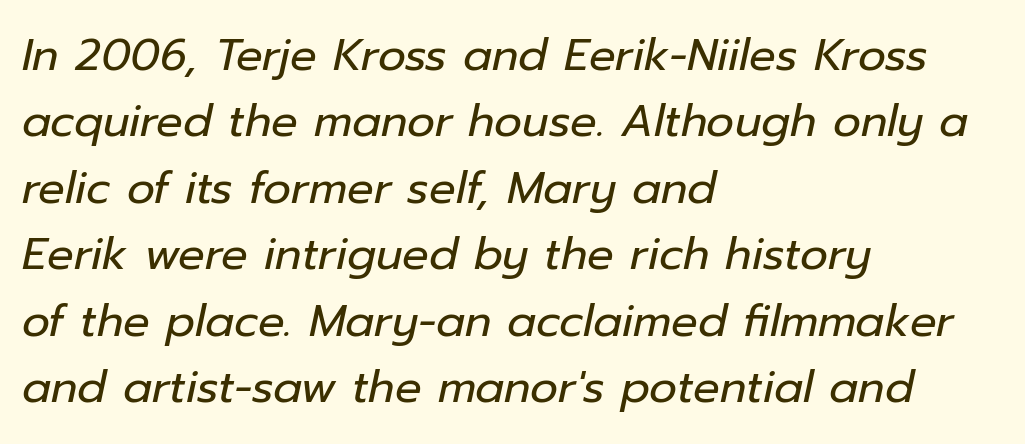
The image shows 44 px regular-weight type, italic (leaning right); set left-aligned, normal line spacing (1.51x), normal letter spacing, not underlined; low stroke contrast and a medium x-height.
